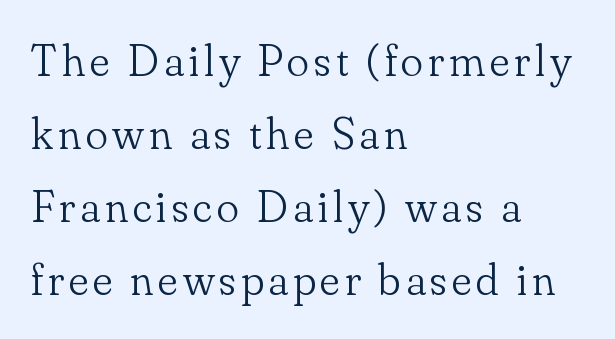
Q: Is the text bold? A: No.
Q: Is the text italic (slanted)? A: No, it is upright.
Q: Is the typeface a serif or a sans-serif typeface? A: Serif.
Q: Is the text underlined? A: No.
Q: How is the paragraph aligned? A: Left-aligned.
Q: Is the spacing between lines tight, normal or loose? A: Normal.
Q: Width (condensed, normal, or wide)? A: Normal.
Q: Stroke contrast? A: Low.
Q: x-height? A: Small.
Q: Monospaced? A: No.
